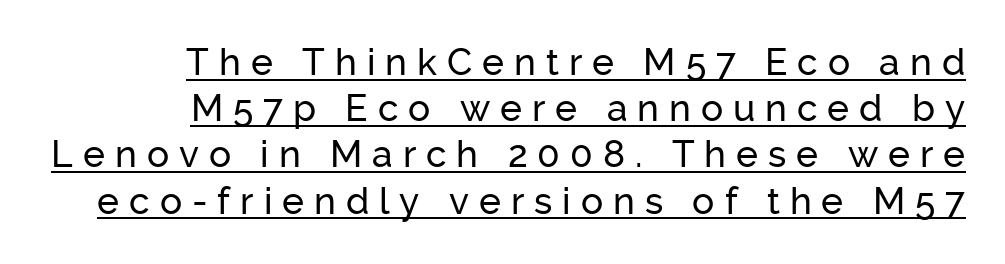
The image shows 37 px sans-serif type, upright; set right-aligned, normal line spacing (1.25x), unusually wide letter spacing (+0.27 em), underlined; low stroke contrast and a medium x-height.
